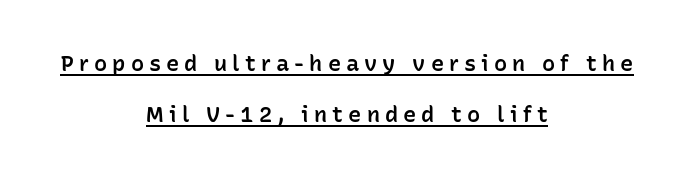
Q: Is the text bold? A: Semi-bold.
Q: Is the text italic (slanted)? A: No, it is upright.
Q: Is the text underlined? A: Yes.
Q: How is the paragraph aligned? A: Centered.
Q: Is the spacing between letters normal or unusually wide? A: Unusually wide.
Q: Is the spacing between lines tight, normal or loose? A: Loose.
